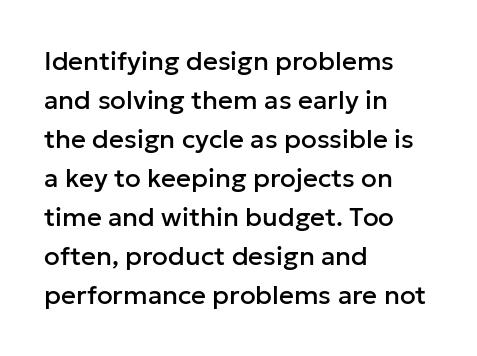
The compositor pushed each line to the left boundary. Every stem runs plumb, perpendicular to the baseline. This sample keeps an unexceptional amount of space between lines. Here the glyphs are tracked normally, forming tight word shapes. Descender tails drop into unmarked territory.
